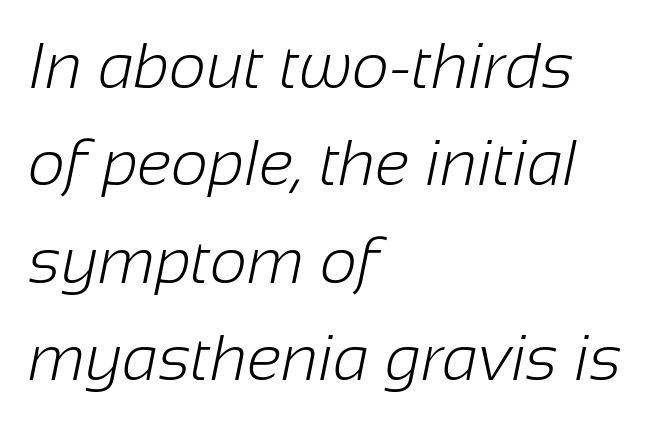
Q: Is the text bold? A: No.
Q: Is the typeface a serif or a sans-serif typeface? A: Sans-serif.
Q: Is the text underlined? A: No.
Q: How is the paragraph aligned? A: Left-aligned.
Q: Is the spacing between letters normal or unusually wide? A: Normal.
Q: Is the spacing between lines tight, normal or loose? A: Normal.
Q: Width (condensed, normal, or wide)? A: Normal.
Q: Stroke contrast? A: Low.
Q: x-height? A: Medium.
Q: Monospaced? A: No.
